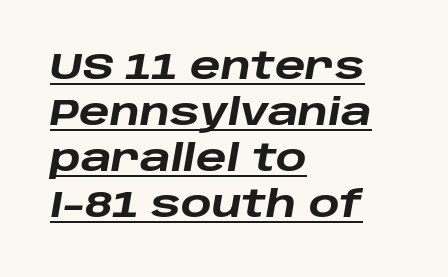
{"italic": "yes", "lean": "right", "slant_degrees": 10, "bold": "yes", "weight": "heavy", "width": "wide", "stroke_contrast": "low", "x_height": "large", "monospaced": "no", "underline": "yes", "align": "left", "line_spacing": "normal", "line_spacing_ratio": 1.28, "letter_spacing": "normal", "letter_spacing_em": 0.0, "glyph_px": 36}
